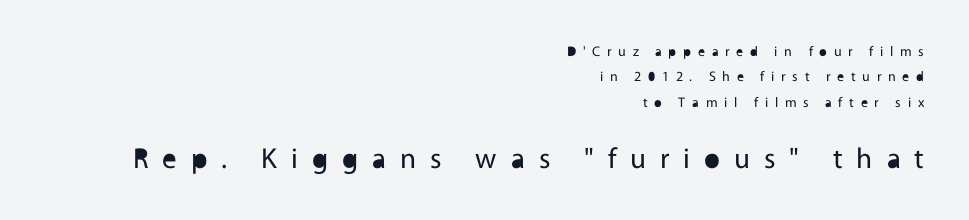
Alignment: flush right. Which chunk is bigger? The second one — the bottom block dwarfs the top. Spacing verdict: proportional, widths tailored to each character. What kind of face is this? One without serifs — a sans.
